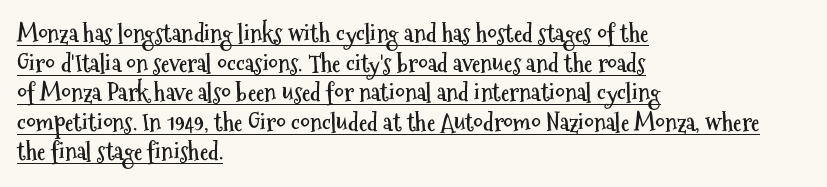
{"italic": "no", "bold": "yes", "underline": "yes", "align": "left", "line_spacing_ratio": 1.23, "letter_spacing": "normal", "letter_spacing_em": 0.0, "glyph_px": 24}
